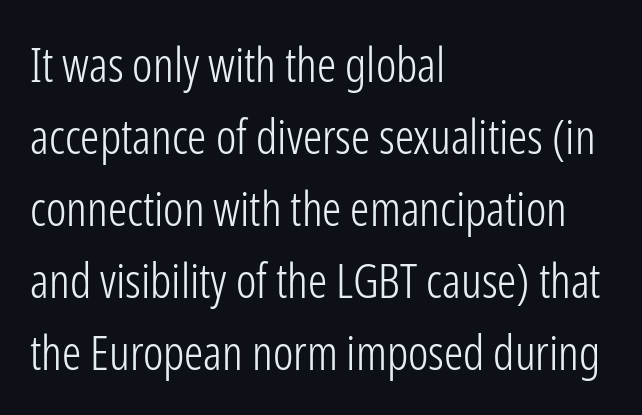
{"serif": "no", "italic": "no", "bold": "no", "weight": "light", "width": "condensed", "stroke_contrast": "low", "x_height": "medium", "monospaced": "no", "underline": "no", "align": "left", "line_spacing": "normal", "line_spacing_ratio": 1.5, "letter_spacing": "normal", "letter_spacing_em": 0.0, "glyph_px": 48}
